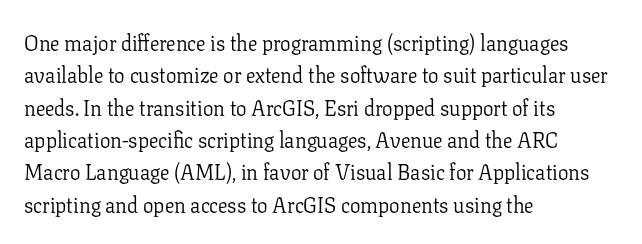
Words float on clear page, feet unadorned. Letters have the restrained weight of plain body copy at most. Horizontal alignment here is leftward, the default for most running prose. Whoever set this chose a conventional vertical rhythm. This sample uses an upright cut, with every glyph sitting square on the baseline.
